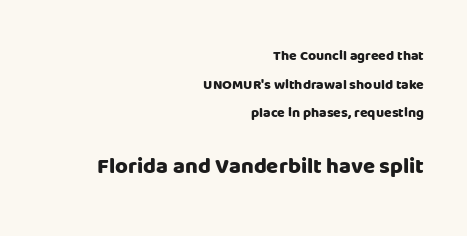
The image shows 22 px bold type, upright; set right-aligned, loose line spacing (2.04x), normal letter spacing, not underlined; the second (bottom) block is 1.57x larger.
